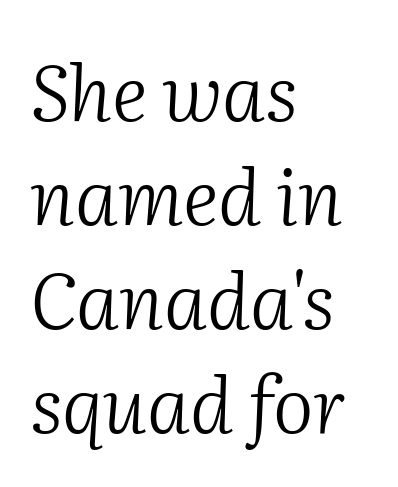
This sample uses an oblique cut, with every glyph tilted off the vertical. Regarding serifs, this sample has them. These lines keep a tight, regular rhythm from letter to letter. Each line starts at the same left margin while the right side varies. The leading is moderate, giving the passage an even texture. The passage shown is typed in a proportional face where columns would drift.
